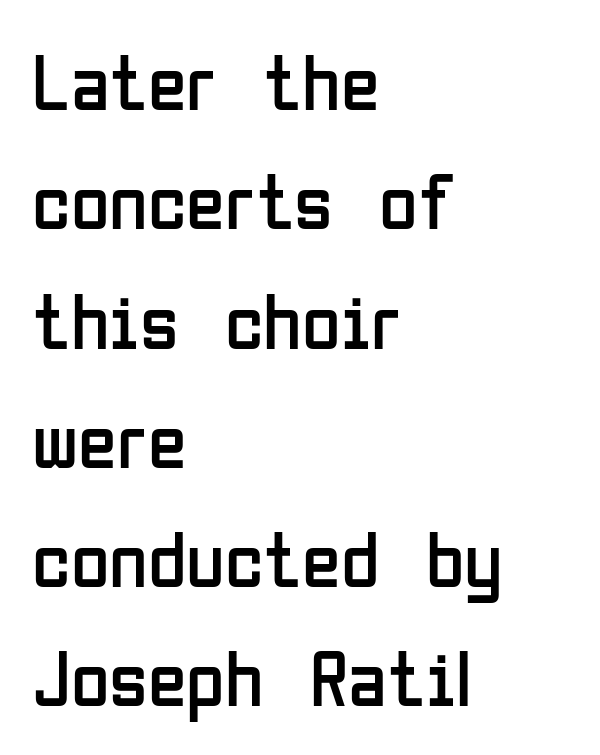
{"serif": "no", "italic": "no", "bold": "no", "weight": "regular", "width": "condensed", "stroke_contrast": "low", "x_height": "medium", "monospaced": "no", "underline": "no", "align": "left", "line_spacing": "normal", "line_spacing_ratio": 1.51, "letter_spacing": "normal", "letter_spacing_em": 0.0, "glyph_px": 79}
